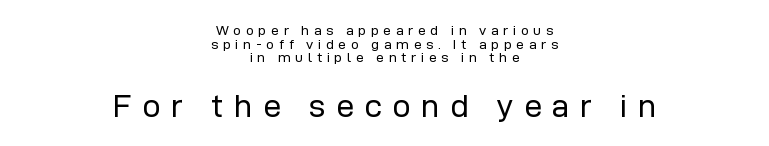
Q: Is the text bold? A: No.
Q: Is the text italic (slanted)? A: No, it is upright.
Q: Is the typeface a serif or a sans-serif typeface? A: Sans-serif.
Q: Is the text underlined? A: No.
Q: How is the paragraph aligned? A: Centered.
Q: Is the spacing between letters normal or unusually wide? A: Unusually wide.
Q: Is the spacing between lines tight, normal or loose? A: Tight.
Q: Which block of text is set in a larger size, the first (top) or the second (bottom)? A: The second (bottom) one.
Q: Width (condensed, normal, or wide)? A: Normal.
Q: Stroke contrast? A: Low.
Q: x-height? A: Medium.
Q: Monospaced? A: No.
